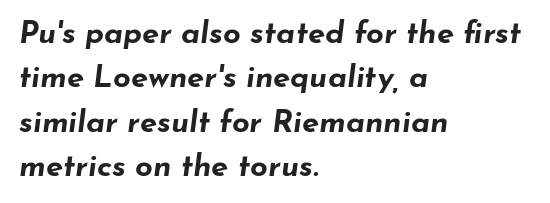
{"italic": "yes", "lean": "right", "slant_degrees": 7, "bold": "yes", "weight": "bold", "width": "wide", "stroke_contrast": "low", "x_height": "small", "monospaced": "no", "underline": "no", "align": "left", "line_spacing": "normal", "line_spacing_ratio": 1.43, "letter_spacing": "normal", "letter_spacing_em": 0.0, "glyph_px": 31}
